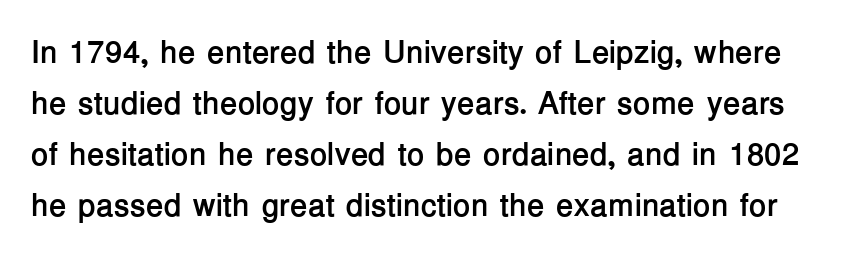
The image shows 32 px semibold sans-serif type, upright; set normal line spacing (1.59x), normal letter spacing, not underlined; low stroke contrast and a medium x-height.
